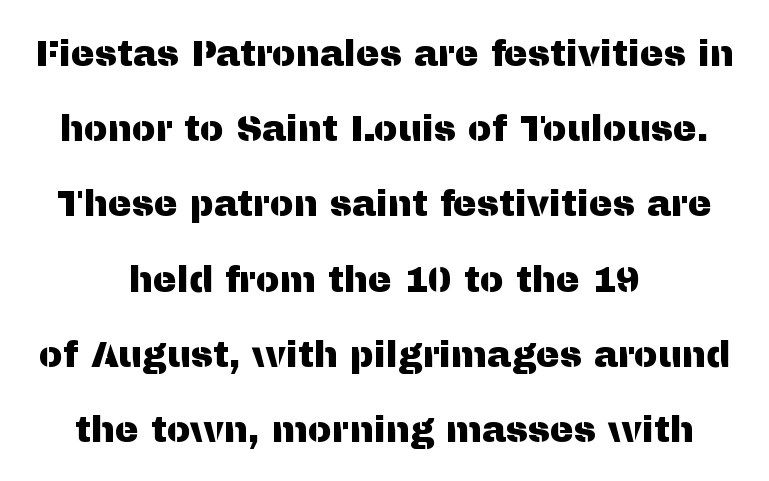
Q: Is the text italic (slanted)? A: No, it is upright.
Q: Is the typeface a serif or a sans-serif typeface? A: Sans-serif.
Q: Is the text underlined? A: No.
Q: How is the paragraph aligned? A: Centered.
Q: Is the spacing between letters normal or unusually wide? A: Normal.
Q: Is the spacing between lines tight, normal or loose? A: Loose.
Q: Width (condensed, normal, or wide)? A: Normal.
Q: Stroke contrast? A: Medium.
Q: x-height? A: Medium.
Q: Monospaced? A: No.
